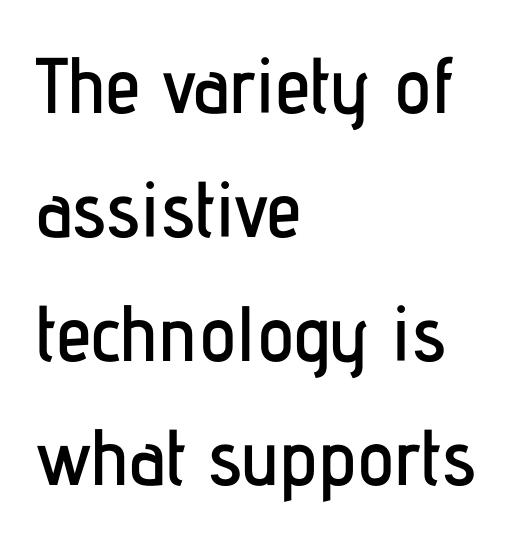
You can tell it's not italic because the verticals are truly vertical. Layout note: lines flush left. The words here are not underlined. What's the leading like? Ordinary, nothing unusual.
